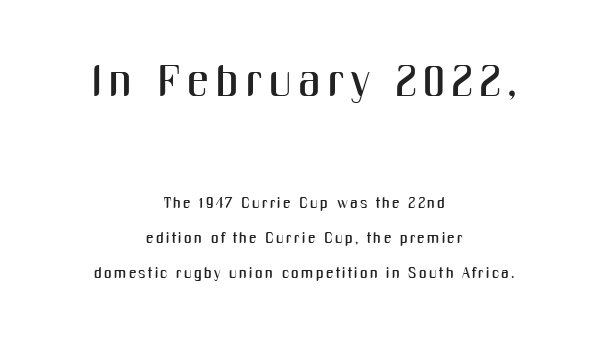
Characters remain perfectly vertical along every line. Size contrast runs from large at the top to small at the bottom. What's the leading like? Stretched, with rows far apart. Note the varied advance widths — an 'i' is clearly narrower than an 'm'.
